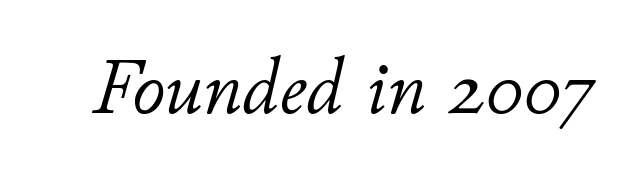
Spacing between characters is what you'd get straight out of the box. Check the space under the baseline: it is left empty. Rendered with sloped, italic letterforms. Stems and bowls with no extra thickness — not bold. Character widths vary here, with narrow letters taking less room than wide ones.
